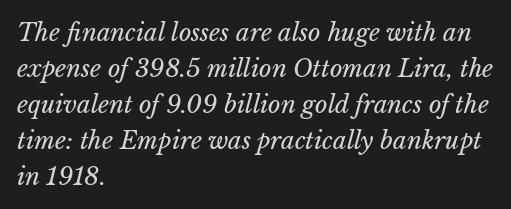
A typesetter would call this leading conventional body-copy spacing. Any mark beneath the type? The region is blank. Visually the block forms a straight wall on the left and a jagged coastline on the right. This reads as an unemphasized weight, regular at the heaviest.
